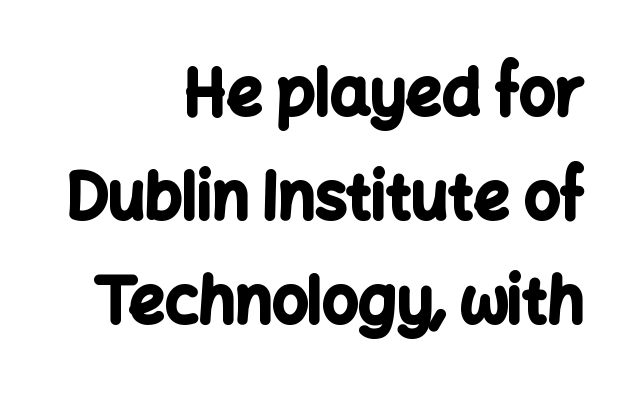
{"serif": "no", "italic": "no", "bold": "yes", "weight": "bold", "width": "normal", "stroke_contrast": "low", "x_height": "medium", "monospaced": "no", "underline": "no", "align": "right", "line_spacing": "normal", "line_spacing_ratio": 1.65, "letter_spacing": "normal", "letter_spacing_em": 0.0, "glyph_px": 63}
